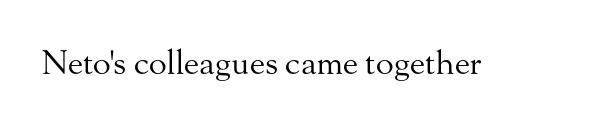
{"serif": "yes", "italic": "no", "bold": "no", "weight": "regular", "width": "normal", "stroke_contrast": "medium", "x_height": "small", "monospaced": "no", "underline": "no", "letter_spacing": "normal", "letter_spacing_em": 0.0, "glyph_px": 33}
